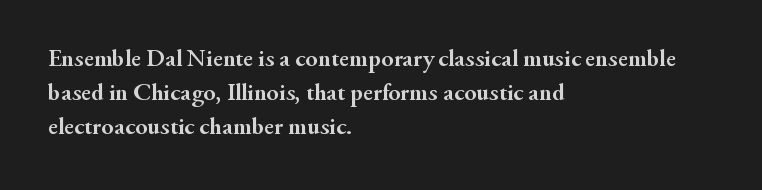
The image shows 25 px bold type, upright; set left-aligned, normal line spacing (1.36x), normal letter spacing, not underlined.
